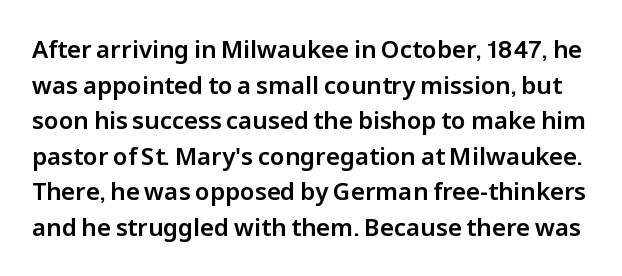
The image shows 24 px text type, upright; set normal line spacing (1.48x), normal letter spacing, not underlined.
